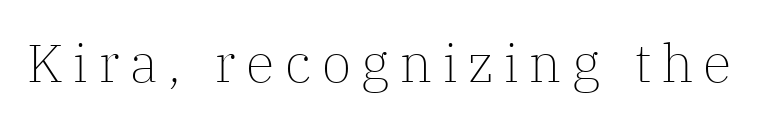
{"serif": "yes", "italic": "no", "bold": "no", "weight": "light", "width": "normal", "stroke_contrast": "low", "x_height": "medium", "monospaced": "no", "underline": "no", "letter_spacing": "wide", "letter_spacing_em": 0.2, "glyph_px": 53}
